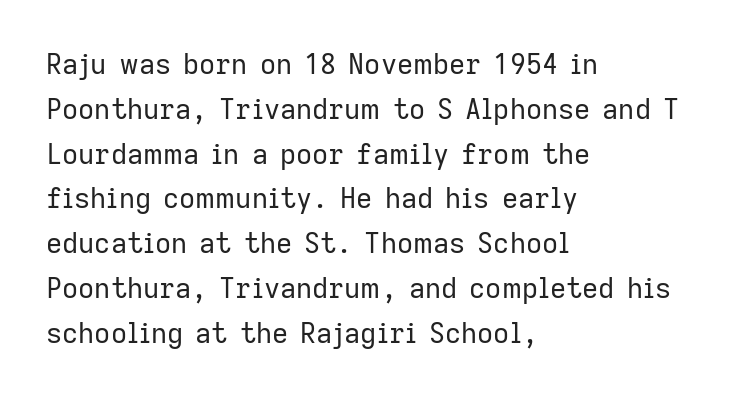
Q: Is the text bold? A: No.
Q: Is the text italic (slanted)? A: No, it is upright.
Q: Is the typeface a serif or a sans-serif typeface? A: Sans-serif.
Q: Is the text underlined? A: No.
Q: How is the paragraph aligned? A: Left-aligned.
Q: Is the spacing between letters normal or unusually wide? A: Normal.
Q: Is the spacing between lines tight, normal or loose? A: Normal.
Q: Width (condensed, normal, or wide)? A: Normal.
Q: Stroke contrast? A: Low.
Q: x-height? A: Medium.
Q: Monospaced? A: No.
